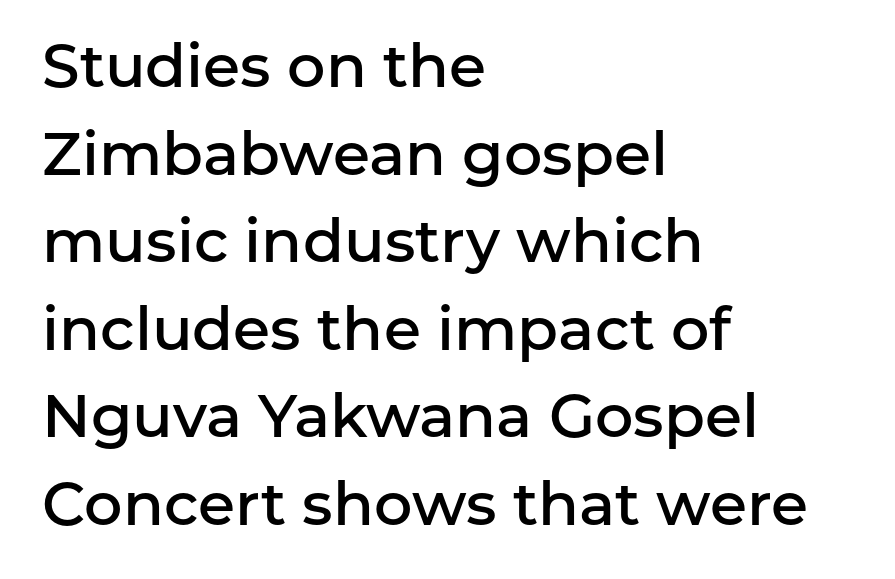
Unlike italic type, these characters show no tilt at all. Examine the stroke ends and you'll find no serifs. Honestly, there is no underline to notice here at all. The compositor pushed each line to the left boundary. The type is set solid horizontally, with unmodified tracking. Note the varied advance widths — an 'i' is clearly narrower than an 'm'.
